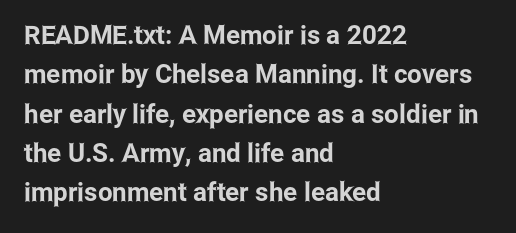
Q: Is the text italic (slanted)? A: No, it is upright.
Q: Is the text underlined? A: No.
Q: How is the paragraph aligned? A: Left-aligned.
Q: Is the spacing between letters normal or unusually wide? A: Normal.
Q: Is the spacing between lines tight, normal or loose? A: Normal.
